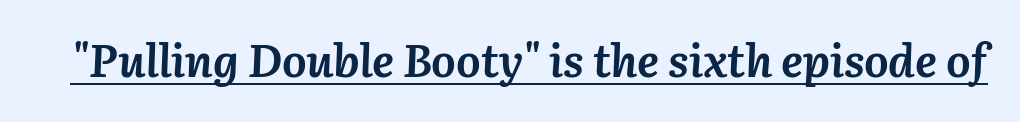
Letter spacing: default. A typesetter would call this proportional, since set widths differ per character. Typesetter's note: full bold, strokes at maximum text heaviness. The face used here appears with an underline applied.
